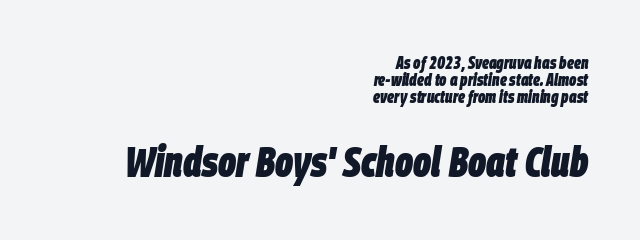
Q: Is the text bold? A: Yes.
Q: Is the text italic (slanted)? A: Yes, it leans right by about 9 degrees.
Q: Is the text underlined? A: No.
Q: How is the paragraph aligned? A: Right-aligned.
Q: Is the spacing between letters normal or unusually wide? A: Normal.
Q: Is the spacing between lines tight, normal or loose? A: Tight.
Q: Which block of text is set in a larger size, the first (top) or the second (bottom)? A: The second (bottom) one.
Q: Width (condensed, normal, or wide)? A: Condensed.
Q: Stroke contrast? A: Low.
Q: x-height? A: Large.
Q: Monospaced? A: No.
